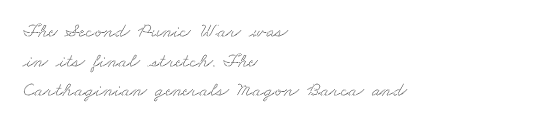
{"underline": "no", "align": "left", "line_spacing": "normal", "line_spacing_ratio": 1.48, "letter_spacing": "normal", "letter_spacing_em": 0.0, "glyph_px": 20}
